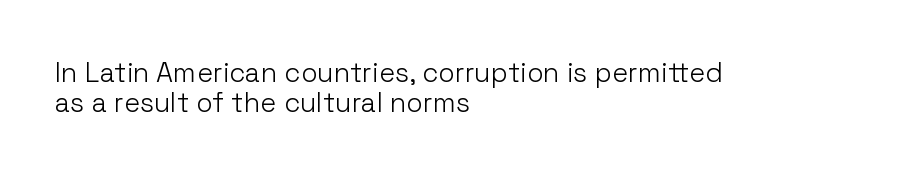
{"italic": "no", "bold": "no", "underline": "no", "align": "left", "line_spacing": "tight", "line_spacing_ratio": 1.12, "letter_spacing": "normal", "letter_spacing_em": 0.0, "glyph_px": 27}
